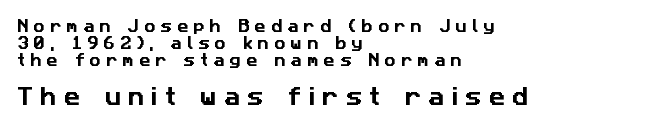
The text block is weighted toward the left margin, trailing off unevenly rightward. These lines have a slow, spaced-out rhythm from letter to letter. The space beneath each line is pristine and unruled. Here the second block reads like a headline and the first like body copy.
